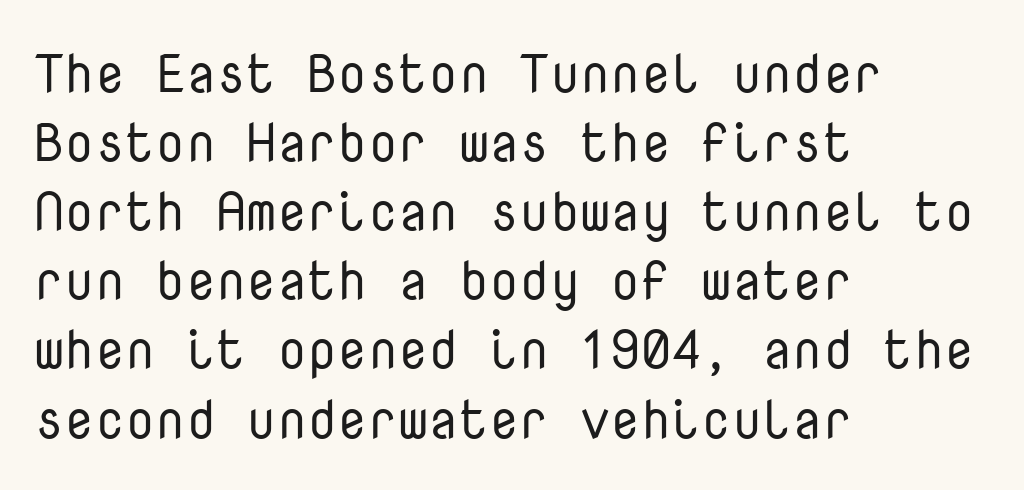
The image shows 54 px regular-weight sans-serif type, upright, monospaced; set left-aligned, normal line spacing (1.28x), normal letter spacing, not underlined; low stroke contrast and a medium x-height.
